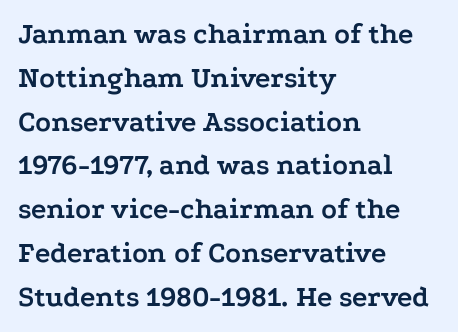
Here the designer chose a conventional face with non-uniform glyph widths. Italic: no, the glyphs are upright roman. If you drew a ruler down the left edge, every line would touch it. This sample keeps an unexceptional amount of space between lines. The strip under each line holds only bare page.
